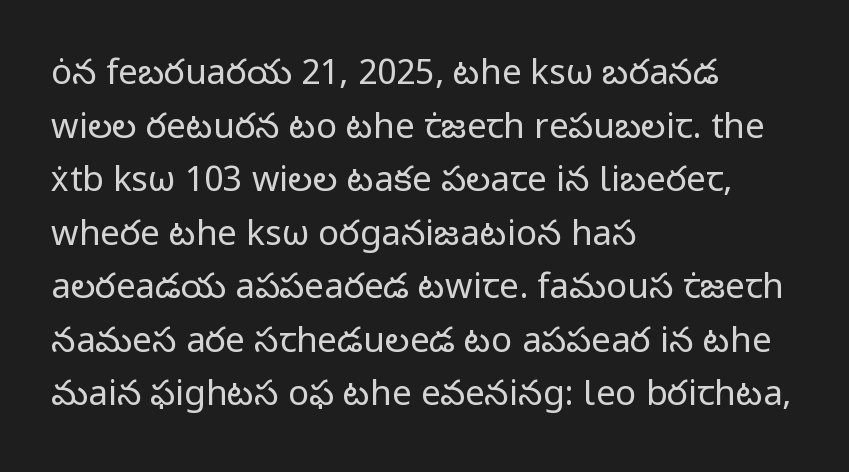
No chunkiness to these letters — they're not bold. The space beneath each line is pristine and unruled. Horizontally, the lines are justified to the leading edge only. The letters sit at their default tracking, neither squeezed nor spread.
